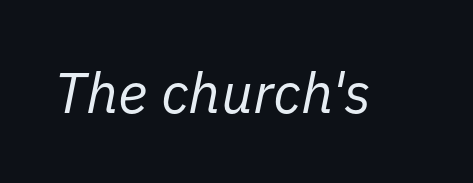
The image shows 57 px regular-weight type, italic (leaning right); set normal letter spacing, not underlined; low stroke contrast and a medium x-height.
